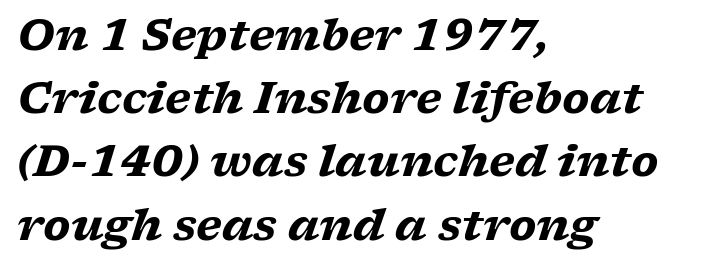
The image shows 43 px heavy, wide serif type, italic (leaning right); set left-aligned, normal line spacing (1.47x), normal letter spacing, not underlined; low stroke contrast and a medium x-height.
